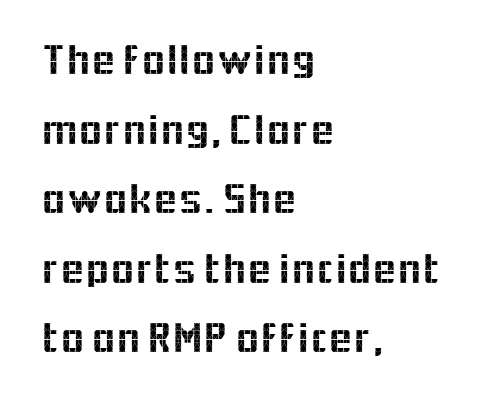
The image shows 44 px sans-serif type, upright; set left-aligned, normal line spacing (1.58x), normal letter spacing, not underlined; a medium x-height.
